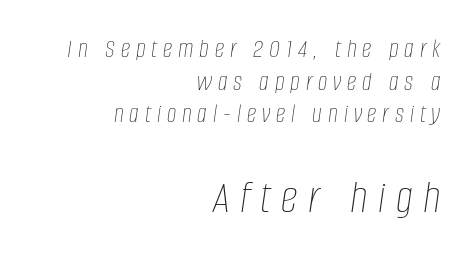
Q: Is the text bold? A: No.
Q: Is the text italic (slanted)? A: Yes, it leans right by about 8 degrees.
Q: Is the text underlined? A: No.
Q: How is the paragraph aligned? A: Right-aligned.
Q: Is the spacing between letters normal or unusually wide? A: Unusually wide.
Q: Which block of text is set in a larger size, the first (top) or the second (bottom)? A: The second (bottom) one.
Q: Width (condensed, normal, or wide)? A: Condensed.
Q: Stroke contrast? A: Low.
Q: x-height? A: Large.
Q: Monospaced? A: No.
